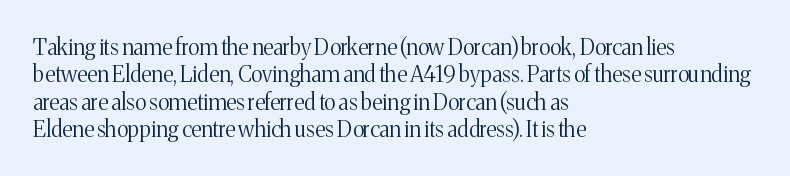
Rendered with straight, roman letterforms. Weight: not bold — regular or lighter. Words appear dense and cohesive because spacing is normal. Horizontal alignment here is leftward, the default for most running prose. A clean baseline with only descenders dipping below it.
